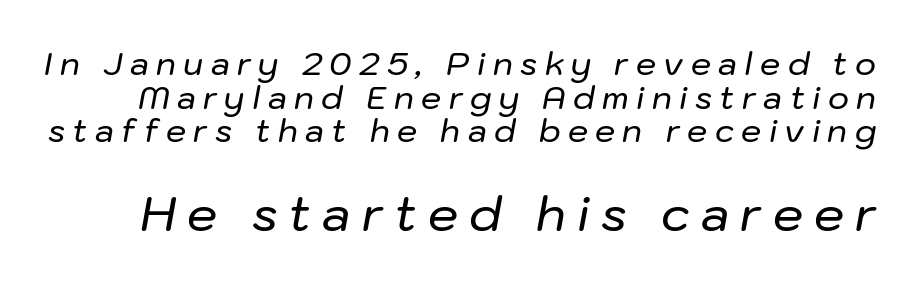
The text carries the slant typical of an italic or oblique font. The line texture is sparse and dotted thanks to wide tracking. Unmarked baselines from the first word to the last. Leading: reduced. Do the characters align in a grid? No, the font is proportional. Which of the two is more prominent by size? The second, at the bottom.
